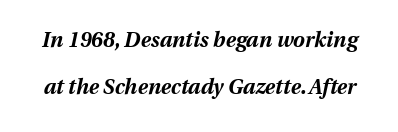
The image shows 21 px bold type, italic (leaning right); set loose line spacing (2.26x), normal letter spacing, not underlined.
